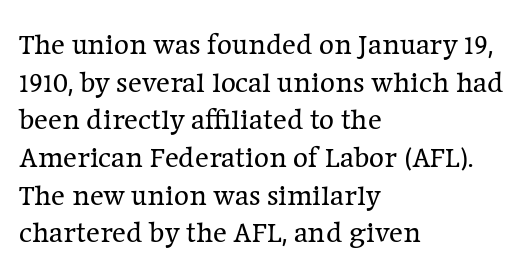
Every row of glyphs begins at an identical x-position on the left. Note the varied advance widths — an 'i' is clearly narrower than an 'm'. The lines sit at an ordinary, default distance from one another. Classification — serif. Think standard paragraph weight, or any step lighter than that.
